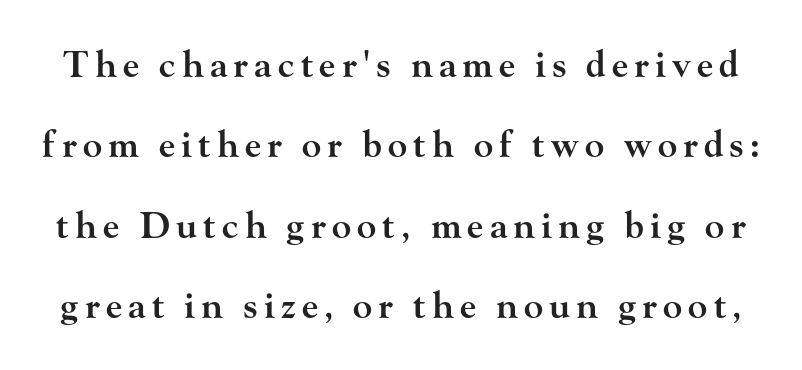
The glyphs in this specimen are seriffed. Posture: straight, roman, zero tilt. Letters rest on an invisible, unmarked baseline. The rendering uses a semibold face; strokes are thickened but not to full bold.
